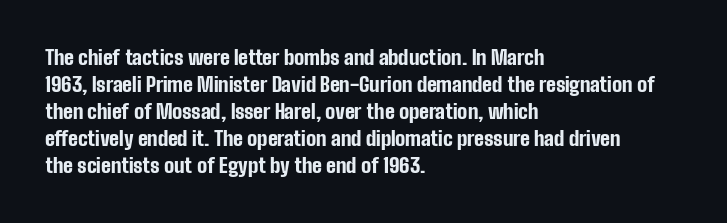
{"italic": "no", "bold": "yes", "underline": "no", "align": "left", "line_spacing": "normal", "line_spacing_ratio": 1.35, "letter_spacing": "normal", "letter_spacing_em": 0.0, "glyph_px": 20}
